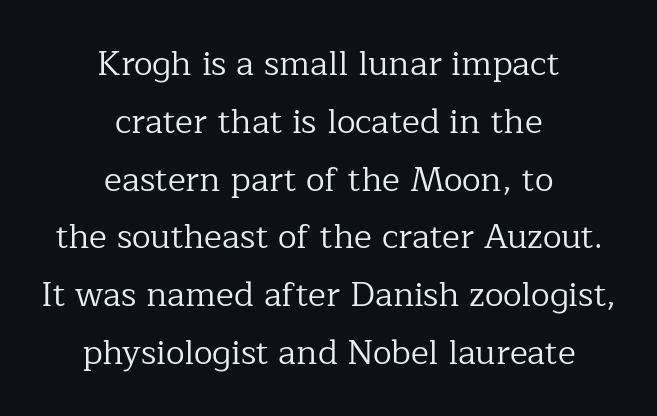
The image shows 34 px regular-weight serif type, upright; set centered, normal line spacing (1.7x), normal letter spacing, not underlined; low stroke contrast and a medium x-height.
